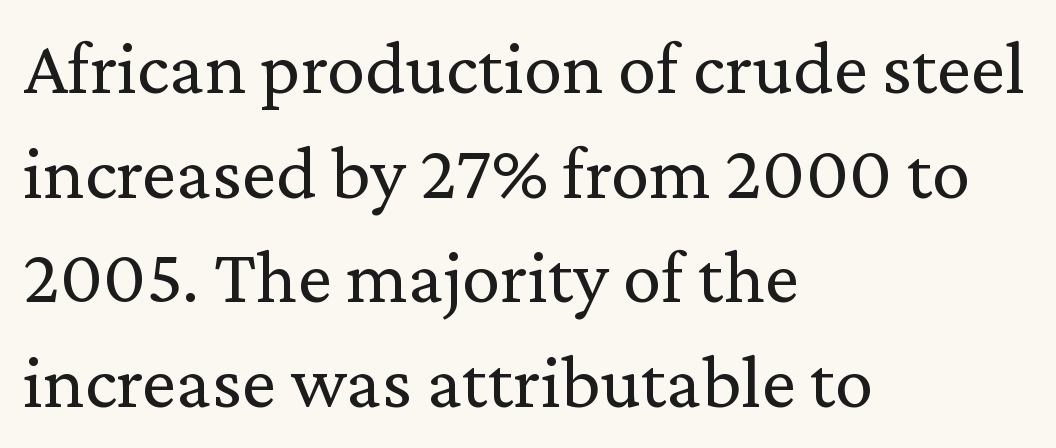
{"serif": "yes", "italic": "no", "bold": "no", "weight": "regular", "width": "normal", "stroke_contrast": "medium", "x_height": "medium", "monospaced": "no", "underline": "no", "align": "left", "line_spacing": "normal", "line_spacing_ratio": 1.36, "letter_spacing": "normal", "letter_spacing_em": 0.0, "glyph_px": 77}
